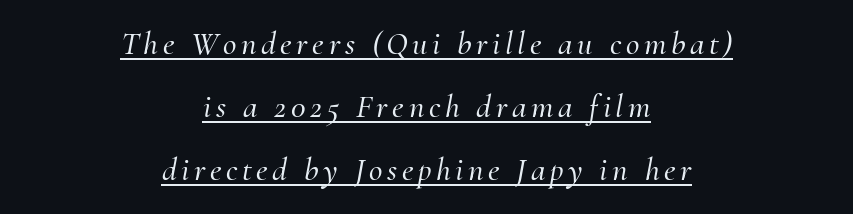
Q: Is the text italic (slanted)? A: Yes, it leans right by about 10 degrees.
Q: Is the typeface a serif or a sans-serif typeface? A: Serif.
Q: Is the text underlined? A: Yes.
Q: How is the paragraph aligned? A: Centered.
Q: Is the spacing between lines tight, normal or loose? A: Loose.
Q: Width (condensed, normal, or wide)? A: Normal.
Q: Stroke contrast? A: Medium.
Q: x-height? A: Small.
Q: Monospaced? A: No.
